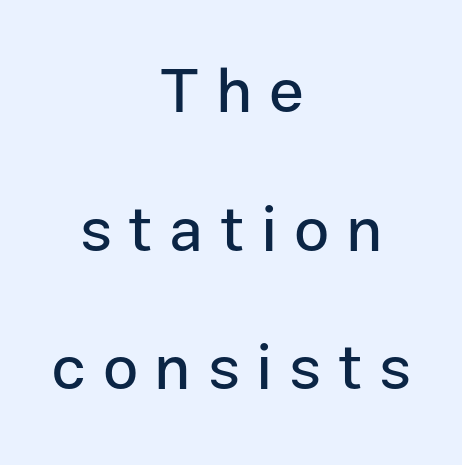
Clear beneath every line of the passage. Posture: upright roman. The rendering uses natural spacing where letterforms have individual widths. Typeset on center — no edge is straight.
